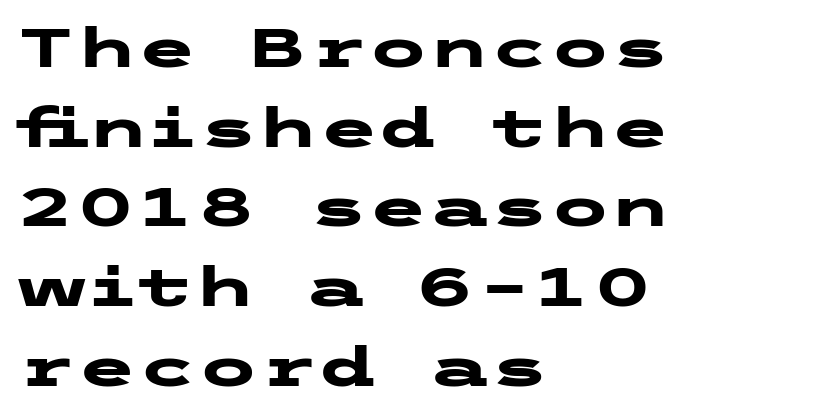
{"serif": "no", "italic": "no", "bold": "yes", "weight": "heavy", "width": "wide", "stroke_contrast": "low", "x_height": "medium", "underline": "no", "align": "left", "line_spacing": "normal", "line_spacing_ratio": 1.45, "letter_spacing": "normal", "letter_spacing_em": 0.0, "glyph_px": 55}
